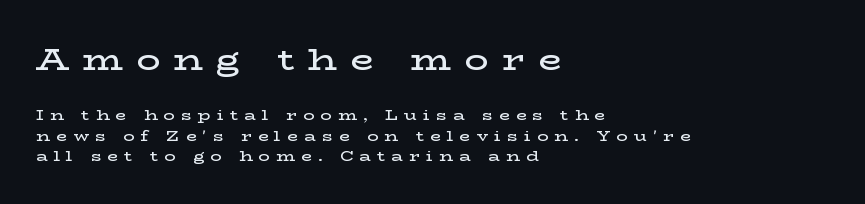
{"serif": "yes", "italic": "no", "bold": "semi", "weight": "semibold", "width": "wide", "stroke_contrast": "low", "x_height": "medium", "monospaced": "no", "underline": "no", "align": "left", "line_spacing": "normal", "line_spacing_ratio": 1.47, "letter_spacing": "wide", "letter_spacing_em": 0.44, "larger_block": "first", "size_ratio": 2.14, "glyph_px": 30}
